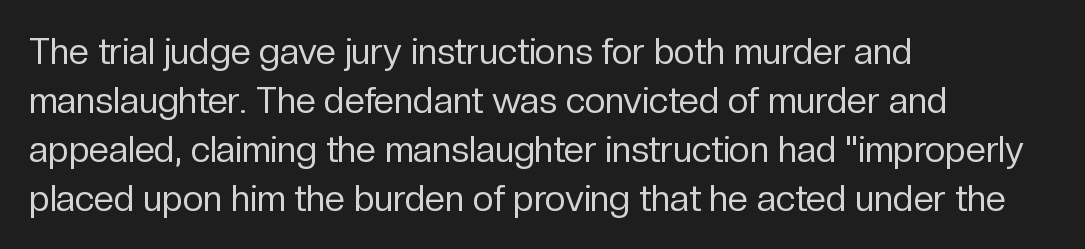
Q: Is the text bold? A: No.
Q: Is the text italic (slanted)? A: No, it is upright.
Q: Is the typeface a serif or a sans-serif typeface? A: Sans-serif.
Q: Is the text underlined? A: No.
Q: How is the paragraph aligned? A: Left-aligned.
Q: Is the spacing between letters normal or unusually wide? A: Normal.
Q: Is the spacing between lines tight, normal or loose? A: Normal.
Q: Width (condensed, normal, or wide)? A: Normal.
Q: Stroke contrast? A: Low.
Q: x-height? A: Medium.
Q: Monospaced? A: No.
